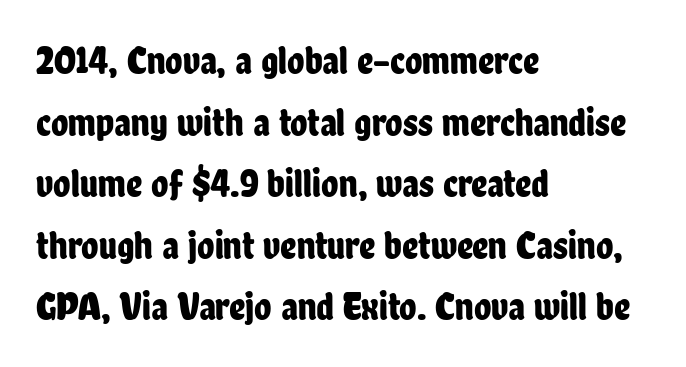
The image shows 40 px condensed sans-serif type, upright; set left-aligned, normal line spacing (1.54x), normal letter spacing, not underlined; low stroke contrast and a medium x-height.
